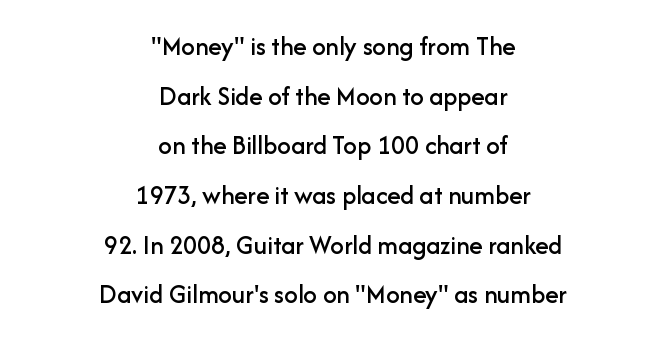
The tracking reads as untouched default to a designer's eye. The specimen reads as upright at a glance. Typeset on center — no edge is straight. Only glyphs here, with clear space below each row.
